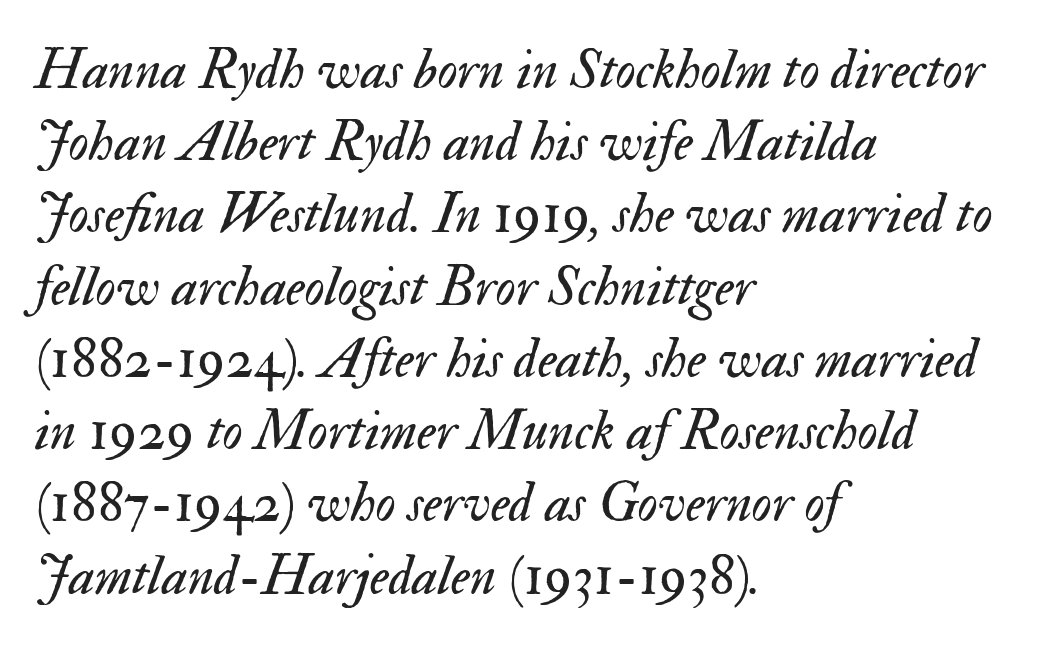
The image shows 56 px regular-weight type, italic (leaning right); set left-aligned, normal line spacing (1.29x), normal letter spacing, not underlined; medium stroke contrast and a small x-height.
